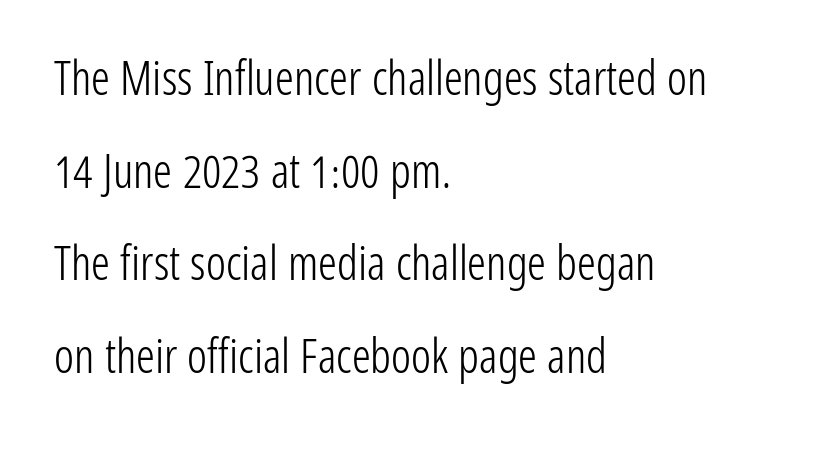
{"serif": "no", "italic": "no", "bold": "no", "weight": "light", "width": "condensed", "stroke_contrast": "low", "x_height": "medium", "monospaced": "no", "underline": "no", "align": "left", "line_spacing": "loose", "line_spacing_ratio": 1.97, "letter_spacing": "normal", "letter_spacing_em": 0.0, "glyph_px": 47}
